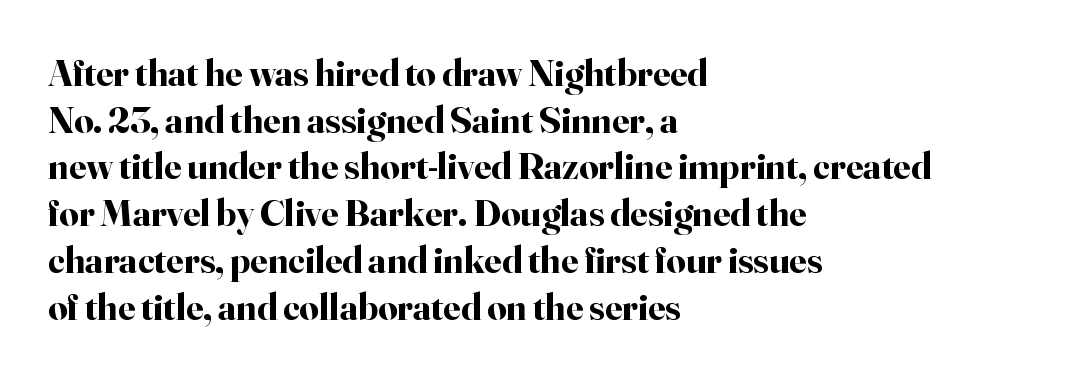
{"serif": "yes", "italic": "no", "bold": "yes", "weight": "bold", "width": "normal", "stroke_contrast": "high", "x_height": "small", "monospaced": "no", "underline": "no", "align": "left", "line_spacing_ratio": 1.23, "letter_spacing": "normal", "letter_spacing_em": 0.0, "glyph_px": 38}
